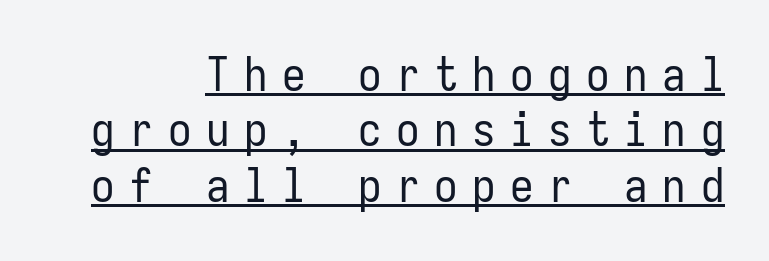
{"serif": "no", "italic": "no", "bold": "no", "weight": "regular", "width": "condensed", "stroke_contrast": "low", "x_height": "medium", "monospaced": "yes", "underline": "yes", "line_spacing_ratio": 1.18, "letter_spacing": "wide", "letter_spacing_em": 0.31, "glyph_px": 47}
